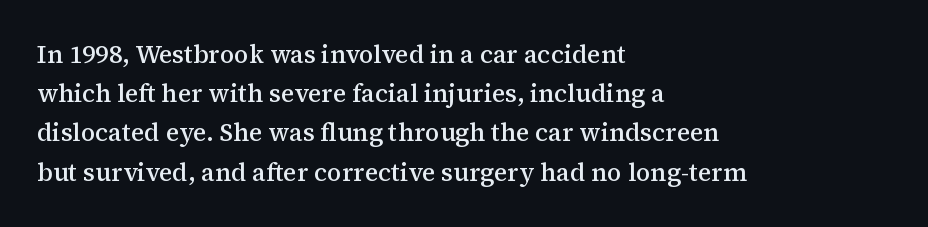
The image shows 25 px text type, upright; set left-aligned, normal line spacing (1.57x), normal letter spacing, not underlined.
